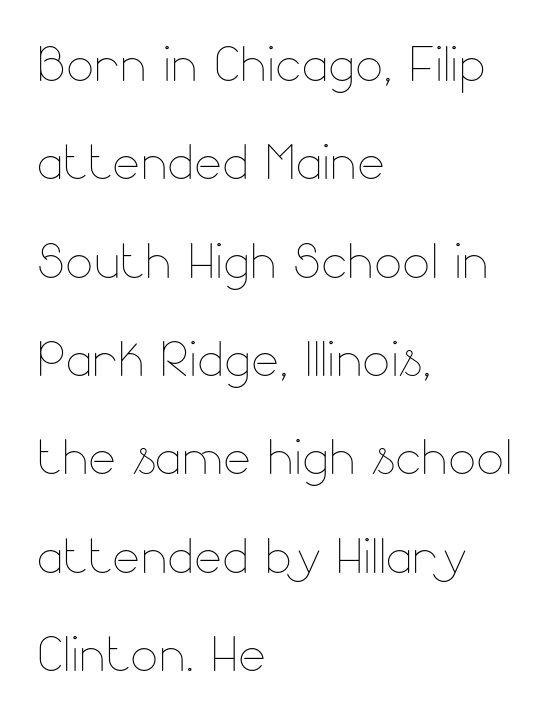
Q: Is the text bold? A: No.
Q: Is the text italic (slanted)? A: No, it is upright.
Q: Is the text underlined? A: No.
Q: How is the paragraph aligned? A: Left-aligned.
Q: Is the spacing between letters normal or unusually wide? A: Normal.
Q: Is the spacing between lines tight, normal or loose? A: Normal.
Q: Width (condensed, normal, or wide)? A: Normal.
Q: Stroke contrast? A: Low.
Q: x-height? A: Small.
Q: Monospaced? A: No.
